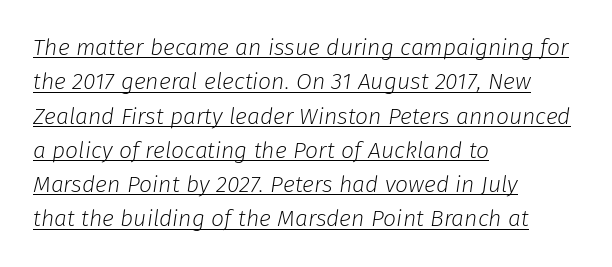
{"italic": "yes", "lean": "right", "slant_degrees": 8, "bold": "no", "underline": "yes", "align": "left", "line_spacing": "normal", "line_spacing_ratio": 1.49, "letter_spacing": "normal", "letter_spacing_em": 0.0, "glyph_px": 23}
